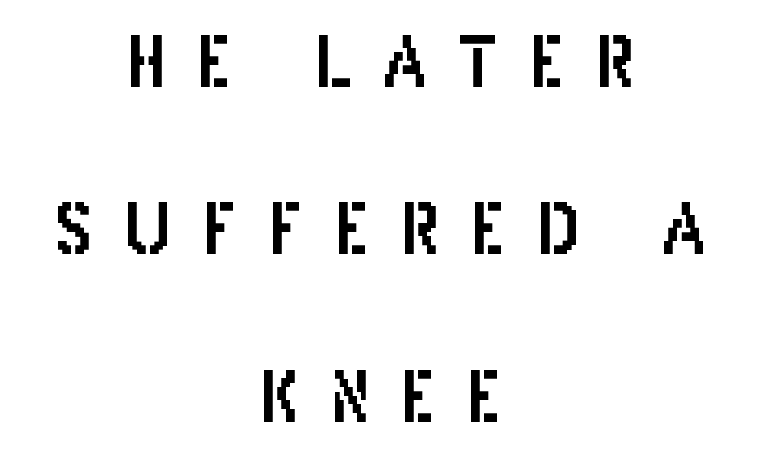
Q: Is the text italic (slanted)? A: No, it is upright.
Q: Is the typeface a serif or a sans-serif typeface? A: Sans-serif.
Q: Is the text underlined? A: No.
Q: How is the paragraph aligned? A: Centered.
Q: Is the spacing between letters normal or unusually wide? A: Unusually wide.
Q: Is the spacing between lines tight, normal or loose? A: Loose.
Q: Width (condensed, normal, or wide)? A: Condensed.
Q: Stroke contrast? A: Low.
Q: x-height? A: Large.
Q: Monospaced? A: No.
